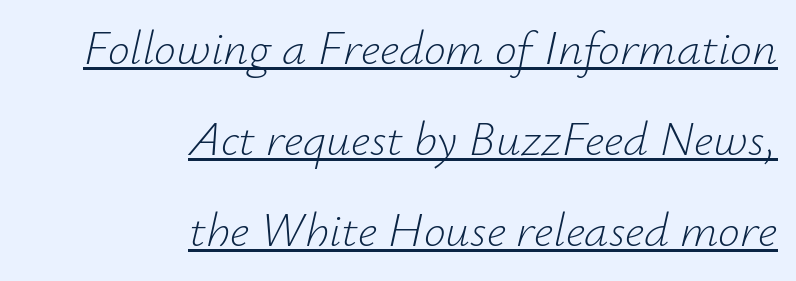
Q: Is the text bold? A: No.
Q: Is the text italic (slanted)? A: Yes, it leans right by about 12 degrees.
Q: Is the text underlined? A: Yes.
Q: How is the paragraph aligned? A: Right-aligned.
Q: Is the spacing between letters normal or unusually wide? A: Normal.
Q: Width (condensed, normal, or wide)? A: Normal.
Q: Stroke contrast? A: Low.
Q: x-height? A: Small.
Q: Monospaced? A: No.
